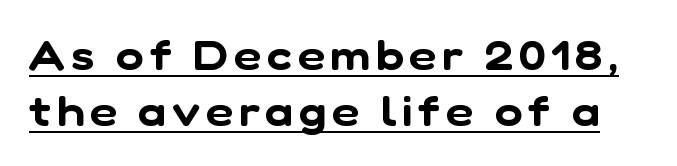
{"serif": "no", "width": "normal", "stroke_contrast": "low", "x_height": "medium", "monospaced": "no", "underline": "yes", "line_spacing": "normal", "line_spacing_ratio": 1.34, "glyph_px": 42}
